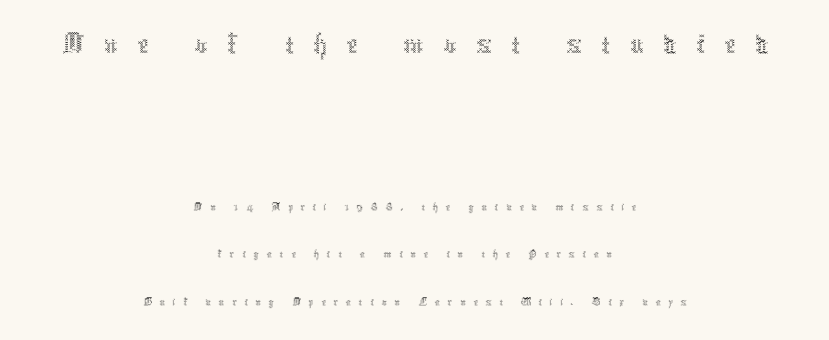
Varying glyph widths throughout — classic text-font behaviour. A centered setting, common on invitations and titles, is used for this passage. Short note: letters widely spaced. The letters stand upright; this is a roman face.
